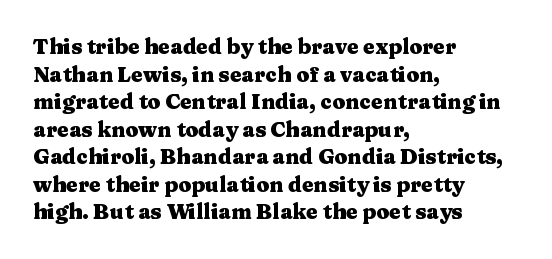
Q: Is the text bold? A: Yes.
Q: Is the text italic (slanted)? A: No, it is upright.
Q: Is the text underlined? A: No.
Q: How is the paragraph aligned? A: Left-aligned.
Q: Is the spacing between letters normal or unusually wide? A: Normal.
Q: Is the spacing between lines tight, normal or loose? A: Normal.
